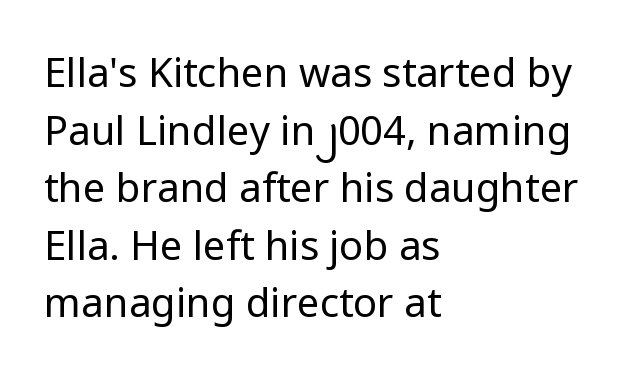
{"serif": "no", "italic": "no", "bold": "no", "weight": "regular", "width": "normal", "stroke_contrast": "low", "x_height": "medium", "monospaced": "no", "underline": "no", "align": "left", "line_spacing": "normal", "line_spacing_ratio": 1.44, "letter_spacing": "normal", "letter_spacing_em": 0.0, "glyph_px": 40}
